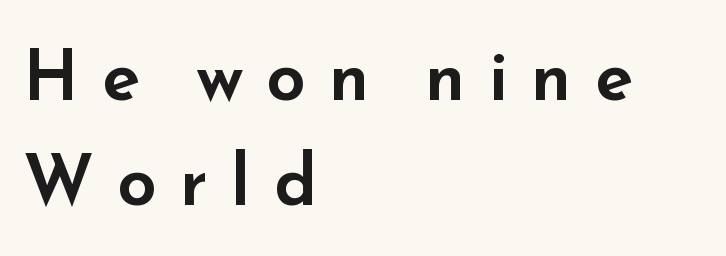
Q: Is the text italic (slanted)? A: No, it is upright.
Q: Is the typeface a serif or a sans-serif typeface? A: Sans-serif.
Q: Is the text underlined? A: No.
Q: How is the paragraph aligned? A: Left-aligned.
Q: Is the spacing between letters normal or unusually wide? A: Unusually wide.
Q: Is the spacing between lines tight, normal or loose? A: Normal.
Q: Width (condensed, normal, or wide)? A: Wide.
Q: Stroke contrast? A: Low.
Q: x-height? A: Small.
Q: Monospaced? A: No.
